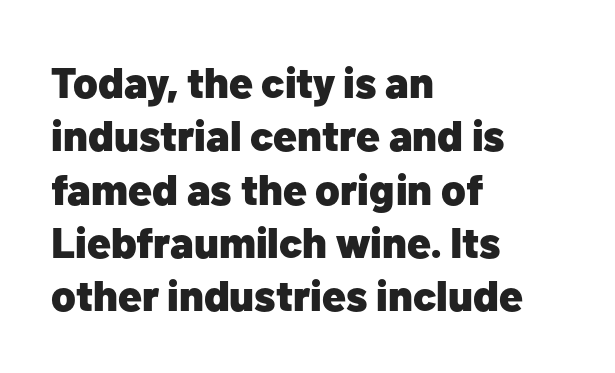
{"serif": "no", "italic": "no", "bold": "yes", "weight": "heavy", "width": "normal", "stroke_contrast": "low", "x_height": "medium", "monospaced": "no", "underline": "no", "align": "left", "line_spacing_ratio": 1.24, "letter_spacing": "normal", "letter_spacing_em": 0.0, "glyph_px": 43}
